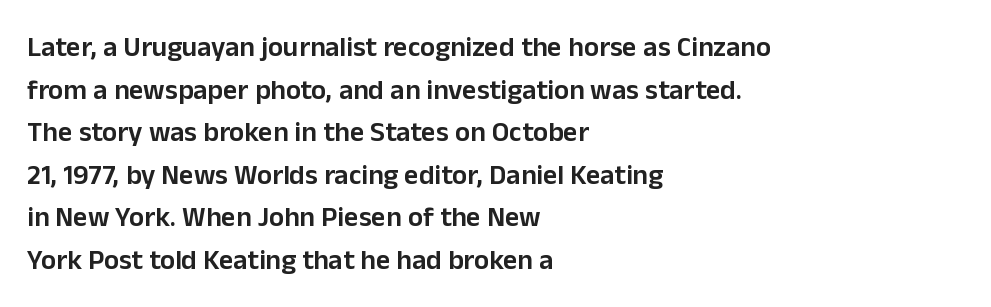
Q: Is the text bold? A: Semi-bold.
Q: Is the text italic (slanted)? A: No, it is upright.
Q: Is the typeface a serif or a sans-serif typeface? A: Sans-serif.
Q: Is the text underlined? A: No.
Q: How is the paragraph aligned? A: Left-aligned.
Q: Is the spacing between letters normal or unusually wide? A: Normal.
Q: Is the spacing between lines tight, normal or loose? A: Normal.
Q: Width (condensed, normal, or wide)? A: Normal.
Q: Stroke contrast? A: Low.
Q: x-height? A: Medium.
Q: Monospaced? A: No.
